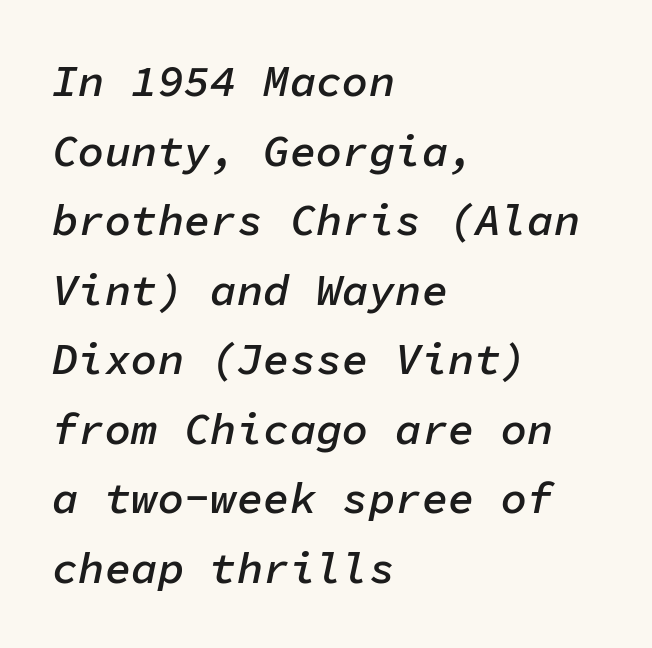
The image shows 44 px semibold type, italic (leaning right), monospaced; set left-aligned, normal line spacing (1.58x), normal letter spacing, not underlined; low stroke contrast and a medium x-height.
